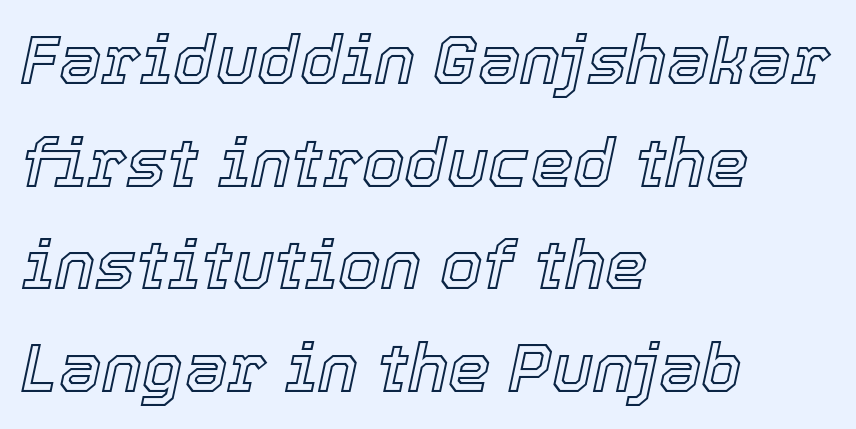
Q: Is the text italic (slanted)? A: Yes, it leans right by about 12 degrees.
Q: Is the text underlined? A: No.
Q: How is the paragraph aligned? A: Left-aligned.
Q: Is the spacing between letters normal or unusually wide? A: Normal.
Q: Is the spacing between lines tight, normal or loose? A: Normal.
Q: Width (condensed, normal, or wide)? A: Normal.
Q: x-height? A: Medium.
Q: Monospaced? A: No.
